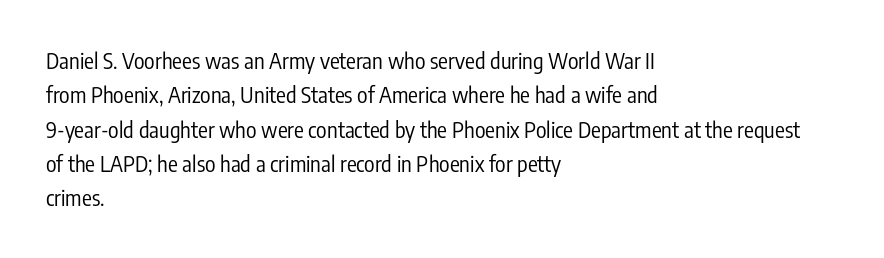
The image shows 22 px text type, upright; set left-aligned, normal line spacing (1.56x), normal letter spacing, not underlined.
